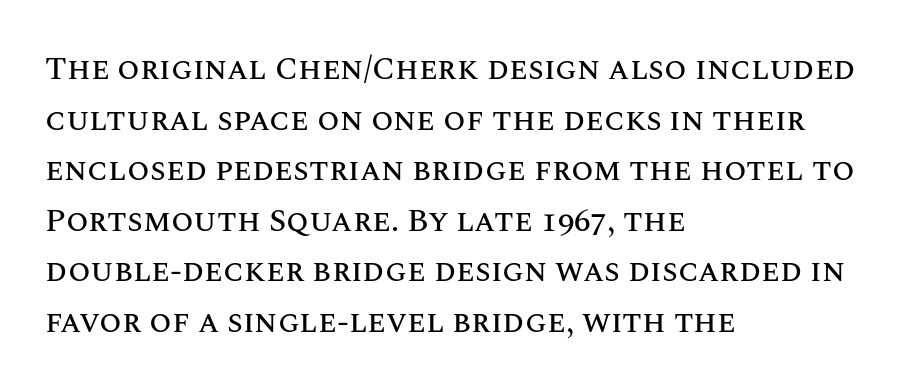
Every stem runs plumb, perpendicular to the baseline. Vertical spacing — default. The rendering uses natural spacing where letterforms have individual widths. Nothing unusual about the tracking: characters are spaced as the font intends.
